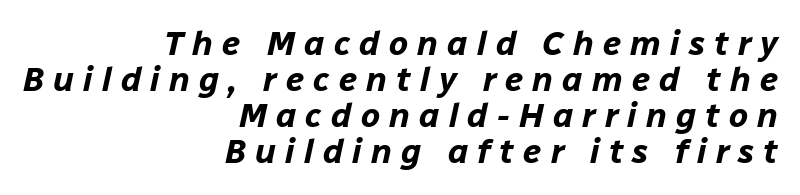
Q: Is the text bold? A: Yes.
Q: Is the text italic (slanted)? A: Yes, it leans right by about 12 degrees.
Q: Is the text underlined? A: No.
Q: How is the paragraph aligned? A: Right-aligned.
Q: Is the spacing between letters normal or unusually wide? A: Unusually wide.
Q: Is the spacing between lines tight, normal or loose? A: Tight.
Q: Width (condensed, normal, or wide)? A: Normal.
Q: Stroke contrast? A: Low.
Q: x-height? A: Medium.
Q: Monospaced? A: No.
